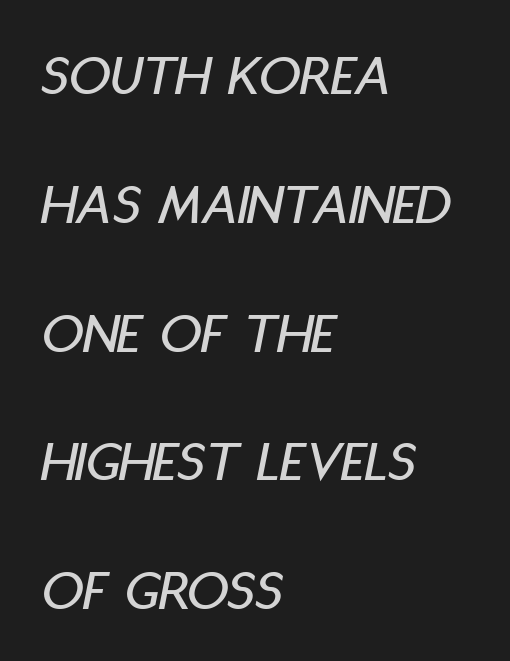
{"italic": "yes", "lean": "right", "slant_degrees": 11, "width": "condensed", "stroke_contrast": "low", "x_height": "large", "monospaced": "no", "underline": "no", "align": "left", "line_spacing": "loose", "line_spacing_ratio": 2.22, "letter_spacing": "normal", "letter_spacing_em": 0.0, "glyph_px": 58}
